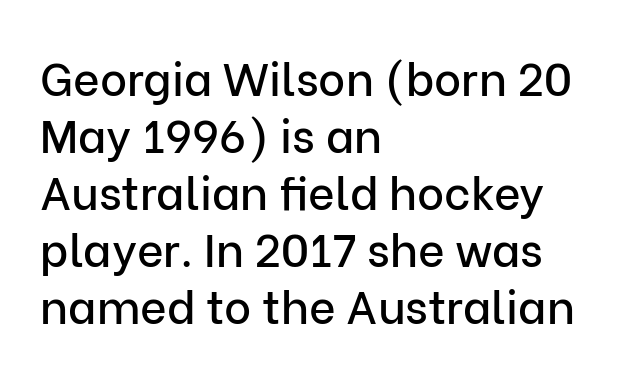
Letter spacing: default. Does the copy run flush right? No — it runs flush left. Check the space under the baseline: it is left empty. Looks like regular typesetting: each glyph gets only the width it needs. Quick note: not italic, upright. This is sans-serif lettering, the kind often seen on screens and signage.
